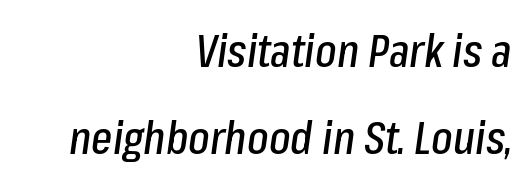
Q: Is the text italic (slanted)? A: Yes, it leans right by about 8 degrees.
Q: Is the text underlined? A: No.
Q: How is the paragraph aligned? A: Right-aligned.
Q: Is the spacing between letters normal or unusually wide? A: Normal.
Q: Is the spacing between lines tight, normal or loose? A: Loose.
Q: Width (condensed, normal, or wide)? A: Condensed.
Q: Stroke contrast? A: Low.
Q: x-height? A: Medium.
Q: Monospaced? A: No.
